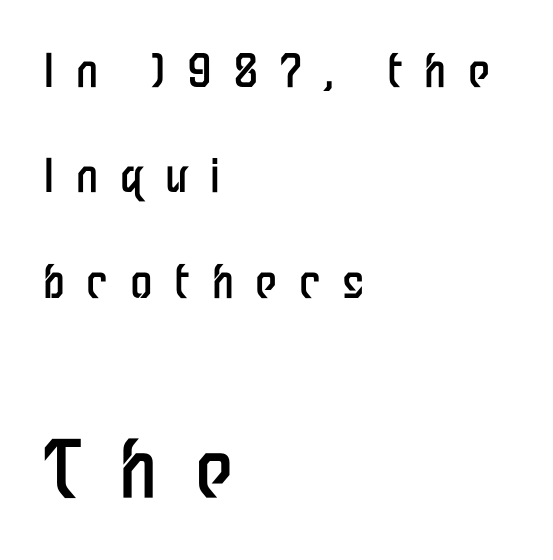
{"serif": "no", "italic": "no", "bold": "no", "weight": "regular", "width": "condensed", "stroke_contrast": "low", "x_height": "medium", "monospaced": "no", "underline": "no", "align": "left", "line_spacing": "loose", "line_spacing_ratio": 2.34, "letter_spacing": "wide", "letter_spacing_em": 0.48, "larger_block": "second", "size_ratio": 1.73, "glyph_px": 78}
